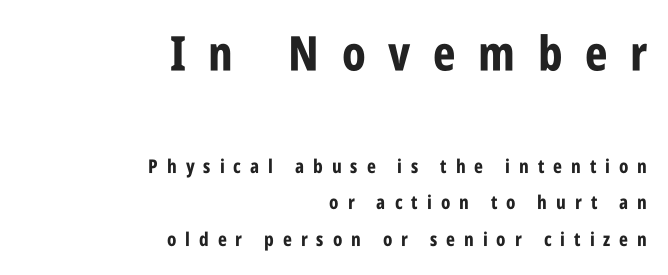
The image shows 48 px bold, condensed sans-serif type, upright; set right-aligned, loose line spacing (1.94x), unusually wide letter spacing (+0.47 em), not underlined; the first (top) block is 2.53x larger; low stroke contrast and a large x-height.
